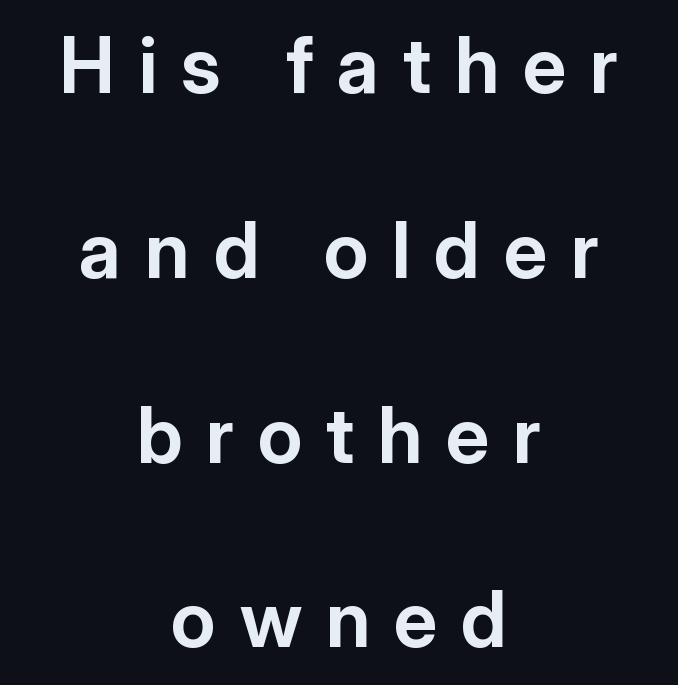
{"serif": "no", "italic": "no", "bold": "yes", "weight": "bold", "width": "normal", "stroke_contrast": "low", "x_height": "medium", "monospaced": "no", "underline": "no", "align": "center", "line_spacing": "loose", "line_spacing_ratio": 2.4, "letter_spacing": "wide", "letter_spacing_em": 0.31, "glyph_px": 77}
